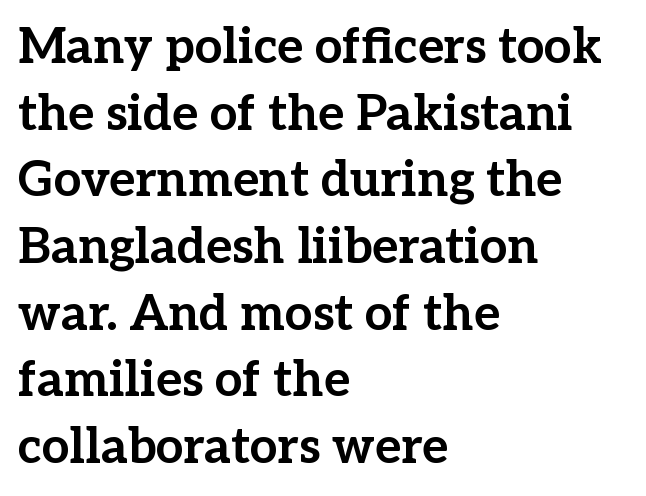
{"serif": "yes", "italic": "no", "bold": "yes", "weight": "bold", "width": "normal", "stroke_contrast": "low", "x_height": "medium", "monospaced": "no", "underline": "no", "align": "left", "line_spacing": "normal", "line_spacing_ratio": 1.36, "letter_spacing": "normal", "letter_spacing_em": 0.0, "glyph_px": 49}
